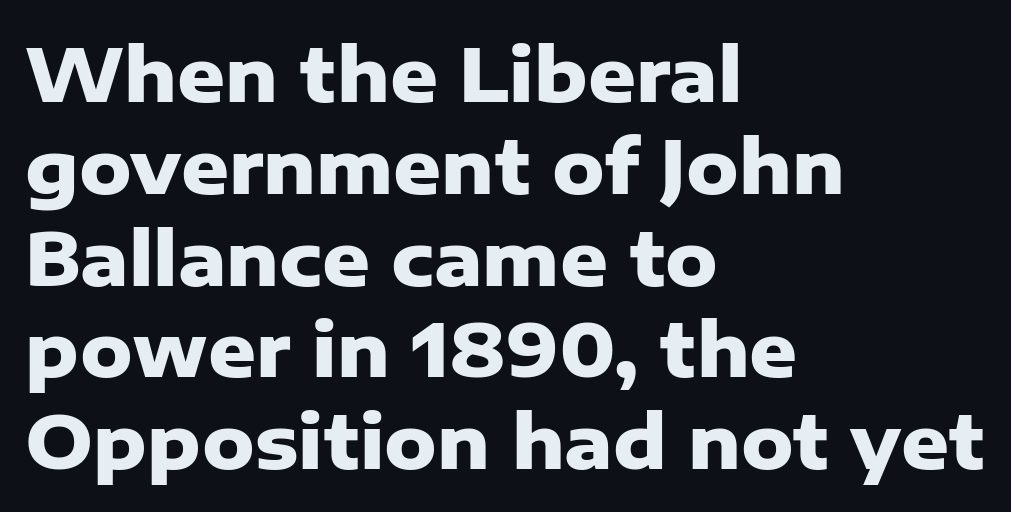
Decoration check: the copy has no underline. Regarding serifs, this sample does without them. The face used here is proportionally spaced, like ordinary book or web type. Between one letter and the next there's only the usual sliver of space.
